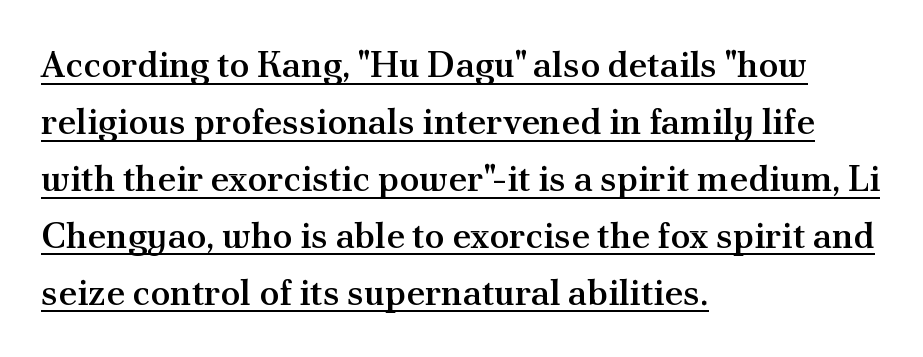
Q: Is the text bold? A: Semi-bold.
Q: Is the text italic (slanted)? A: No, it is upright.
Q: Is the typeface a serif or a sans-serif typeface? A: Serif.
Q: Is the text underlined? A: Yes.
Q: How is the paragraph aligned? A: Left-aligned.
Q: Is the spacing between letters normal or unusually wide? A: Normal.
Q: Is the spacing between lines tight, normal or loose? A: Normal.
Q: Width (condensed, normal, or wide)? A: Normal.
Q: Stroke contrast? A: Medium.
Q: x-height? A: Small.
Q: Monospaced? A: No.
